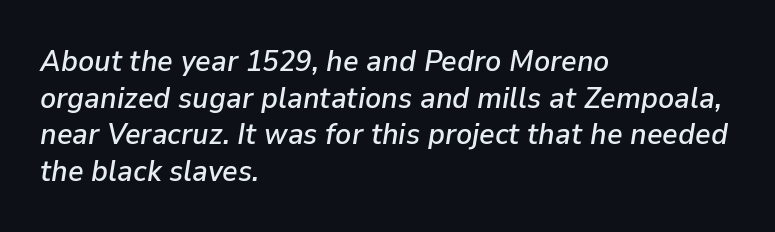
The typesetter chose a ragged-right arrangement here. Looks like regular typesetting: each glyph gets only the width it needs. Underlining? Definitely not there. Characters follow at the spacing the type designer built in. A typesetter would mark this as italic.
